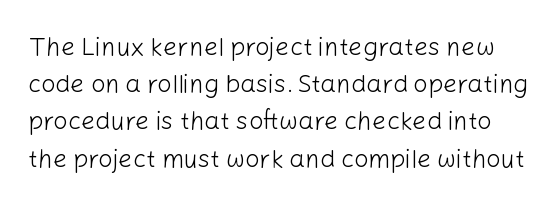
Q: Is the text bold? A: No.
Q: Is the text italic (slanted)? A: No, it is upright.
Q: Is the text underlined? A: No.
Q: Is the spacing between letters normal or unusually wide? A: Normal.
Q: Is the spacing between lines tight, normal or loose? A: Normal.
